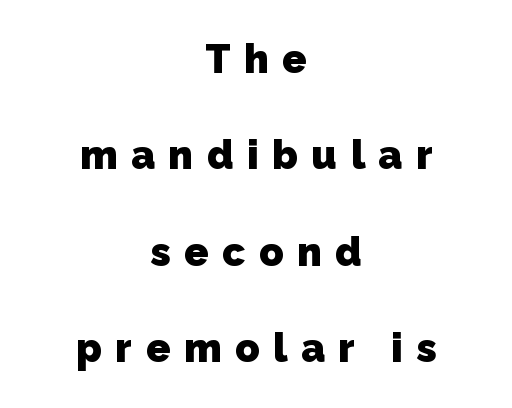
The image shows 40 px heavy sans-serif type; set centered, loose line spacing (2.41x), unusually wide letter spacing (+0.34 em), not underlined; low stroke contrast and a medium x-height.
